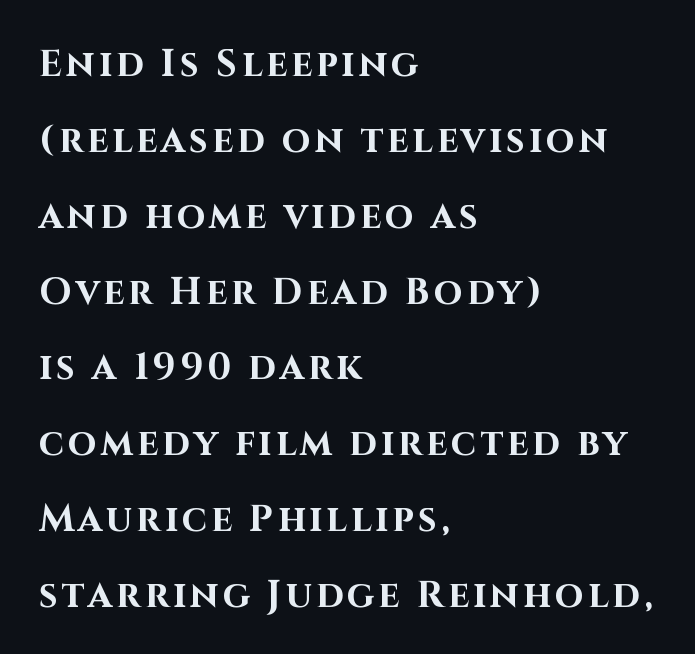
Q: Is the text bold? A: Yes.
Q: Is the text italic (slanted)? A: No, it is upright.
Q: Is the typeface a serif or a sans-serif typeface? A: Sans-serif.
Q: Is the text underlined? A: No.
Q: How is the paragraph aligned? A: Left-aligned.
Q: Is the spacing between lines tight, normal or loose? A: Loose.
Q: Width (condensed, normal, or wide)? A: Normal.
Q: Stroke contrast? A: High.
Q: x-height? A: Large.
Q: Monospaced? A: No.
